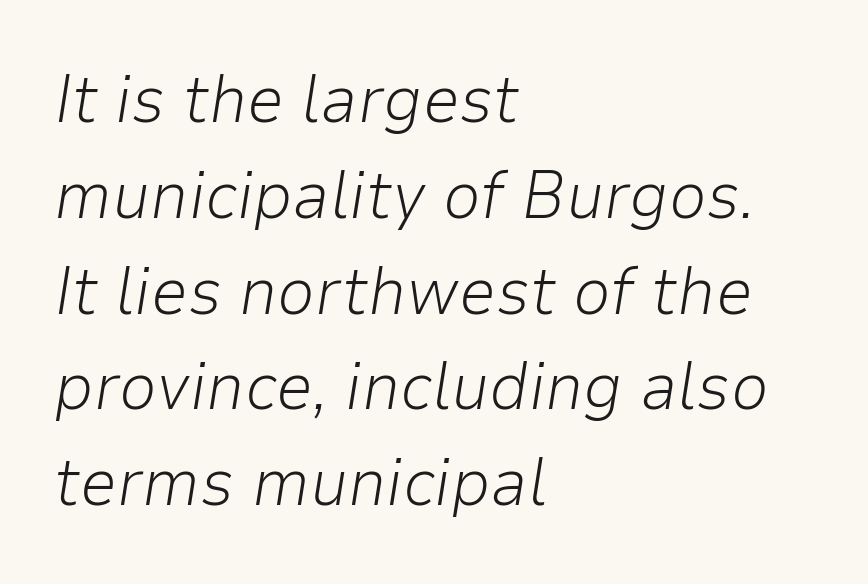
Q: Is the text bold? A: No.
Q: Is the text italic (slanted)? A: Yes, it leans right by about 9 degrees.
Q: Is the text underlined? A: No.
Q: How is the paragraph aligned? A: Left-aligned.
Q: Is the spacing between letters normal or unusually wide? A: Normal.
Q: Is the spacing between lines tight, normal or loose? A: Normal.
Q: Width (condensed, normal, or wide)? A: Normal.
Q: Stroke contrast? A: Low.
Q: x-height? A: Medium.
Q: Monospaced? A: No.
